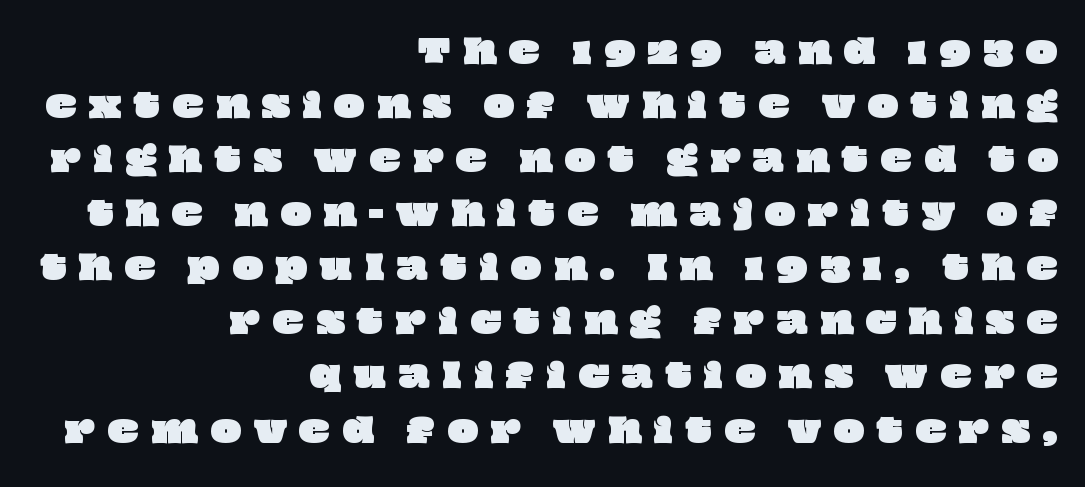
The image shows 32 px wide type; set right-aligned, normal line spacing (1.69x), unusually wide letter spacing (+0.4 em), not underlined; low stroke contrast and a large x-height.
